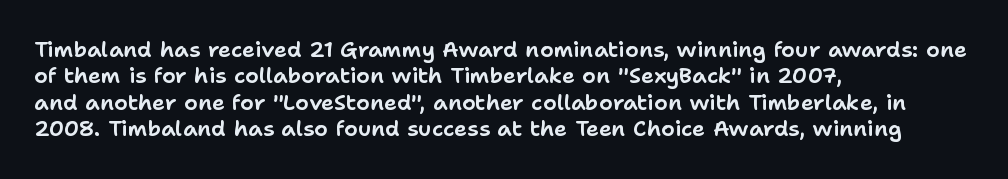
This rendering features lettering with no underline. Horizontal alignment here is leftward, the default for most running prose. These lines keep a tight, regular rhythm from letter to letter. A typesetter would mark this as roman, not italic.
